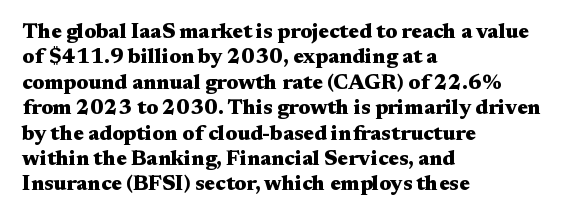
The gaps between neighbouring characters are ordinary and unremarkable. Heavy, bold letterforms. Posture: straight, roman, zero tilt. Caption: multi-line text, flush left, ragged right. Clear beneath every line of the passage.
